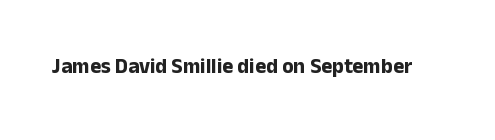
Q: Is the text bold? A: Yes.
Q: Is the text italic (slanted)? A: No, it is upright.
Q: Is the text underlined? A: No.
Q: Is the spacing between letters normal or unusually wide? A: Normal.
